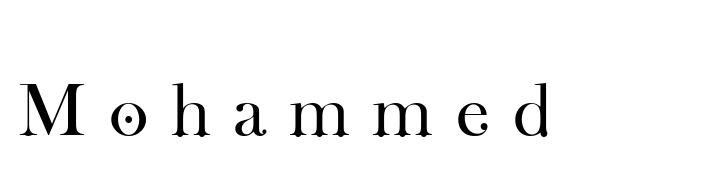
The gap between lines stays unmarked. Compared with typical body copy, the letter spacing here is much looser. The weight would be labelled regular, book, light, or lighter still. The letters advance in unequal steps, a hallmark of proportional type. Typographically, this falls in the serif category.
